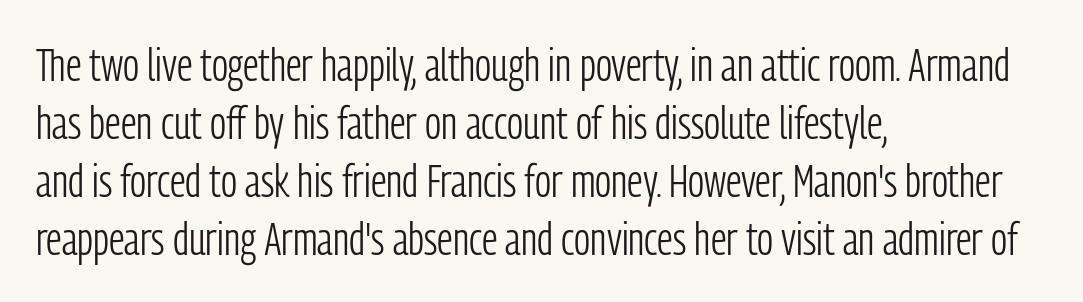
Q: Is the text bold? A: No.
Q: Is the text italic (slanted)? A: No, it is upright.
Q: Is the typeface a serif or a sans-serif typeface? A: Sans-serif.
Q: Is the text underlined? A: No.
Q: How is the paragraph aligned? A: Left-aligned.
Q: Is the spacing between letters normal or unusually wide? A: Normal.
Q: Is the spacing between lines tight, normal or loose? A: Normal.
Q: Width (condensed, normal, or wide)? A: Condensed.
Q: Stroke contrast? A: Low.
Q: x-height? A: Medium.
Q: Monospaced? A: No.
